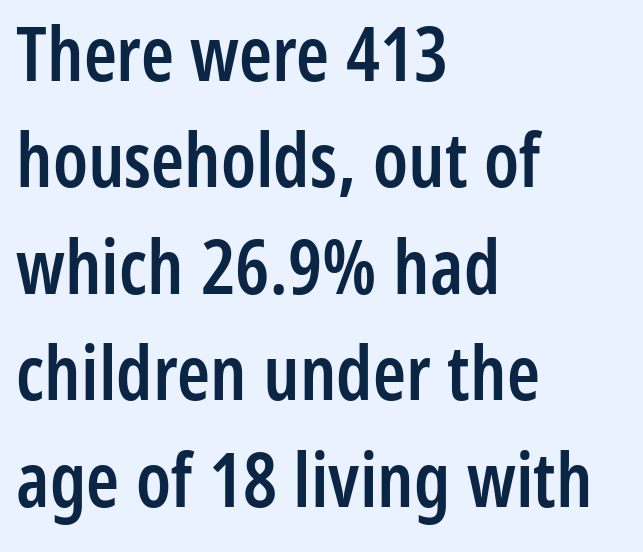
The image shows 75 px semibold, condensed sans-serif type, upright; set left-aligned, normal line spacing (1.42x), normal letter spacing, not underlined; low stroke contrast and a medium x-height.
